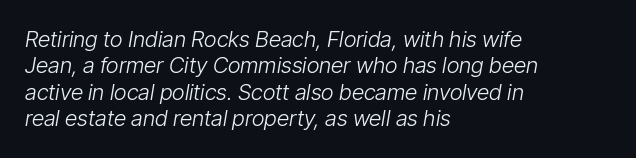
{"italic": "yes", "lean": "right", "slant_degrees": 9, "bold": "no", "underline": "no", "align": "left", "line_spacing_ratio": 1.2, "letter_spacing": "normal", "letter_spacing_em": 0.0, "glyph_px": 22}
